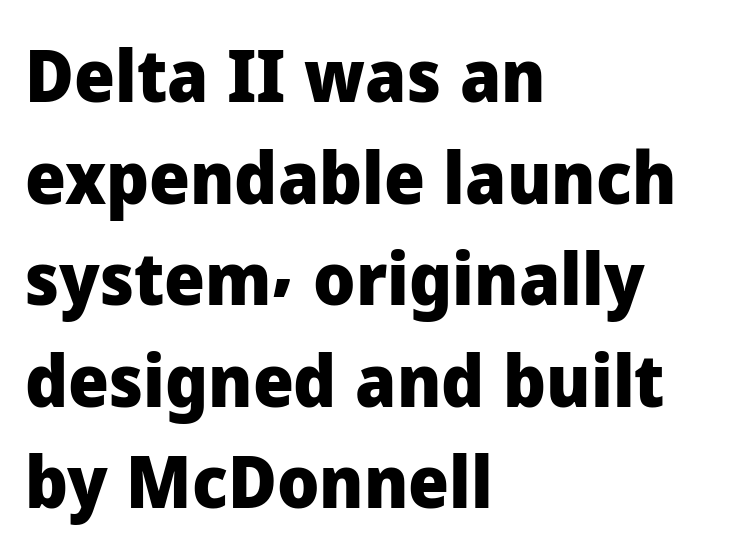
The image shows 72 px heavy sans-serif type, upright; set left-aligned, normal line spacing (1.41x), normal letter spacing, not underlined; low stroke contrast and a medium x-height.
